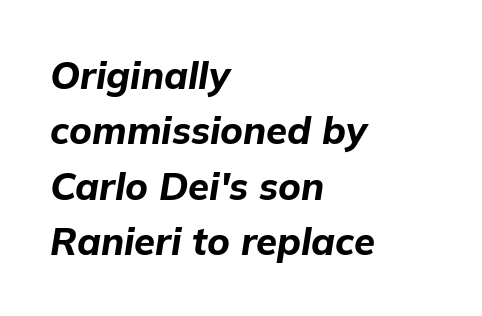
How are the letters spaced? Ordinarily, with no added tracking. Every letter is thick-stroked: bold, no question. Regular leading. The setting favours the left margin, as ordinary paragraphs usually do. Check the space under the baseline: it is left empty. The glyphs look as if they've been sheared to an angle.
